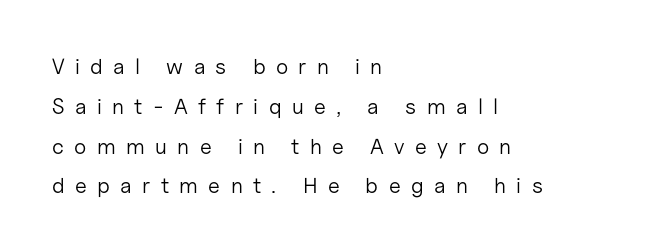
The image shows 22 px text type, upright; set left-aligned, line spacing 1.81x, unusually wide letter spacing (+0.47 em), not underlined.
